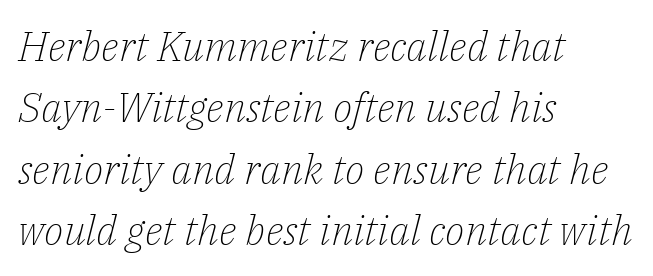
The image shows 41 px light serif type, italic (leaning right); set left-aligned, normal line spacing (1.5x), normal letter spacing, not underlined; low stroke contrast and a medium x-height.
